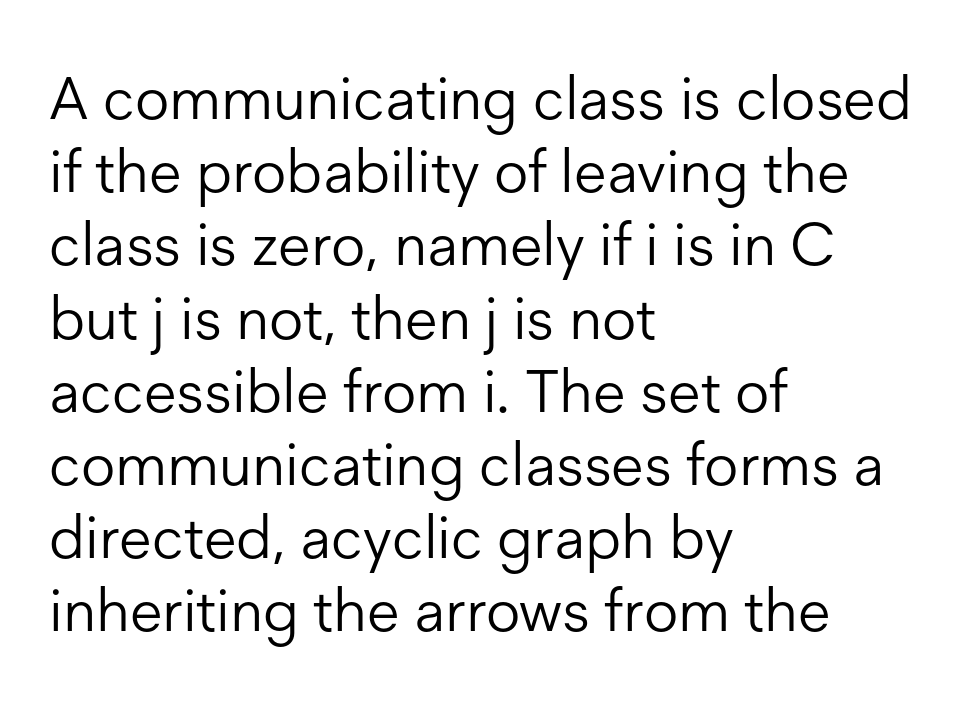
The image shows 60 px light sans-serif type, upright; set left-aligned, line spacing 1.22x, normal letter spacing, not underlined; low stroke contrast and a medium x-height.
